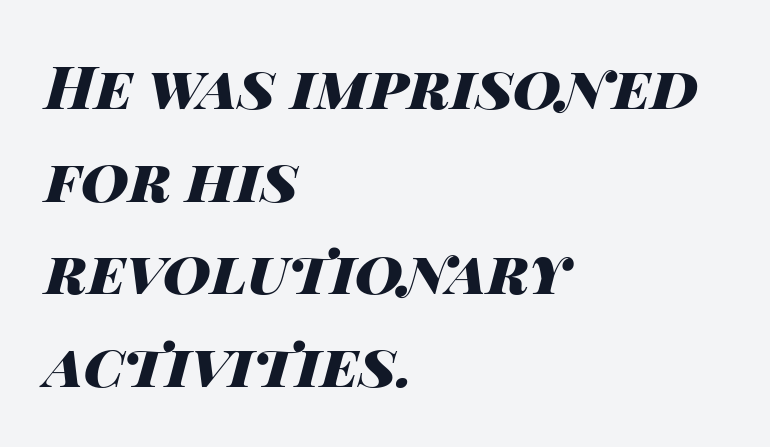
The image shows 59 px heavy, wide type, italic (leaning right); set left-aligned, normal line spacing (1.57x), normal letter spacing, not underlined; high stroke contrast and a large x-height.
